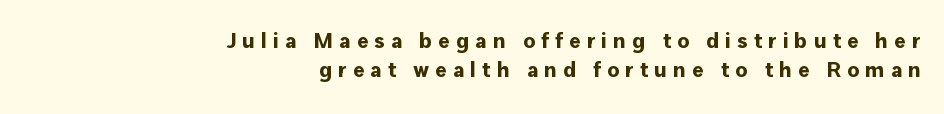
The image shows 22 px bold type, upright; set right-aligned, normal line spacing (1.31x), unusually wide letter spacing (+0.27 em), not underlined.
